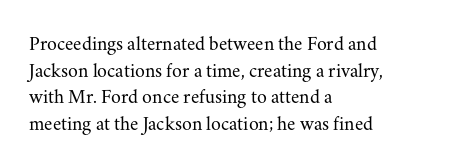
The image shows 20 px text type, upright; set left-aligned, normal line spacing (1.33x), normal letter spacing, not underlined.
